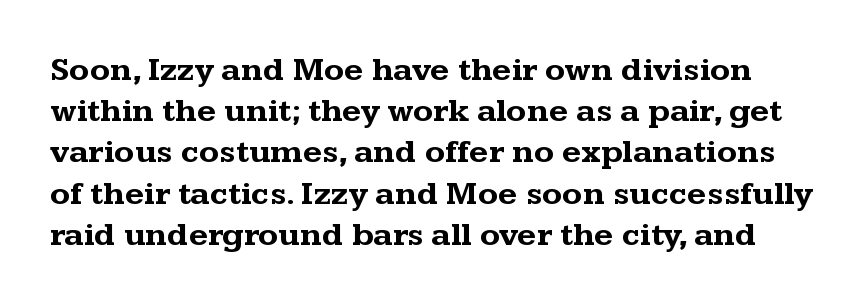
Nobody drew a line under any word here. Is the type bold? Yes — the strokes are clearly thick and heavy. This sample has the flowing, uneven cadence of proportional lettering. Inter-character spacing is left at the font's built-in metrics.
